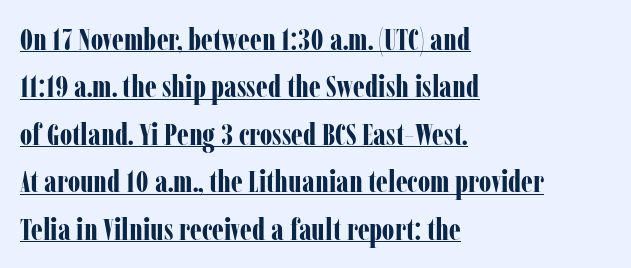
Q: Is the text bold? A: Yes.
Q: Is the text italic (slanted)? A: No, it is upright.
Q: Is the typeface a serif or a sans-serif typeface? A: Serif.
Q: Is the text underlined? A: Yes.
Q: How is the paragraph aligned? A: Left-aligned.
Q: Is the spacing between letters normal or unusually wide? A: Normal.
Q: Is the spacing between lines tight, normal or loose? A: Normal.
Q: Width (condensed, normal, or wide)? A: Condensed.
Q: Stroke contrast? A: Low.
Q: x-height? A: Medium.
Q: Monospaced? A: No.
